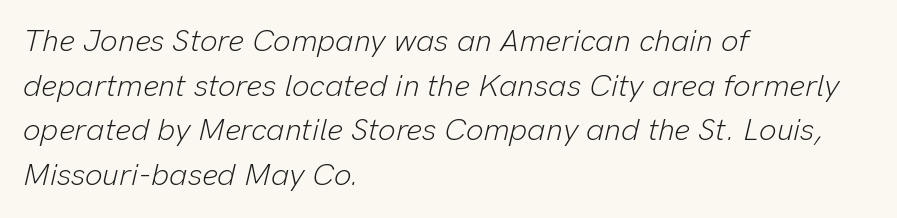
A student would call this left alignment; a typographer would say flush left, rag right. Honestly, the letter spacing is just normal — you wouldn't notice it. What's the leading like? Ordinary, nothing unusual. The baseline area is clear. Notice how the stems are inclined rather than vertical — that's the hallmark of italics.
